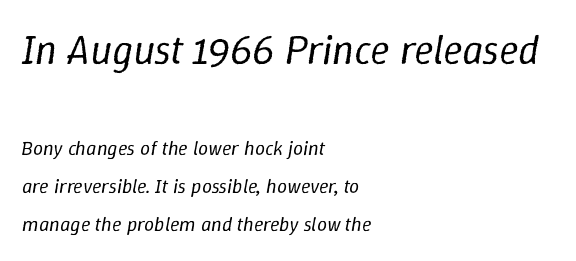
Visually the block forms a straight wall on the left and a jagged coastline on the right. Compare the two chunks: the upper has the greater cap height. Lines of text with bare space underneath. Nobody touched the tracking dial on this one.
